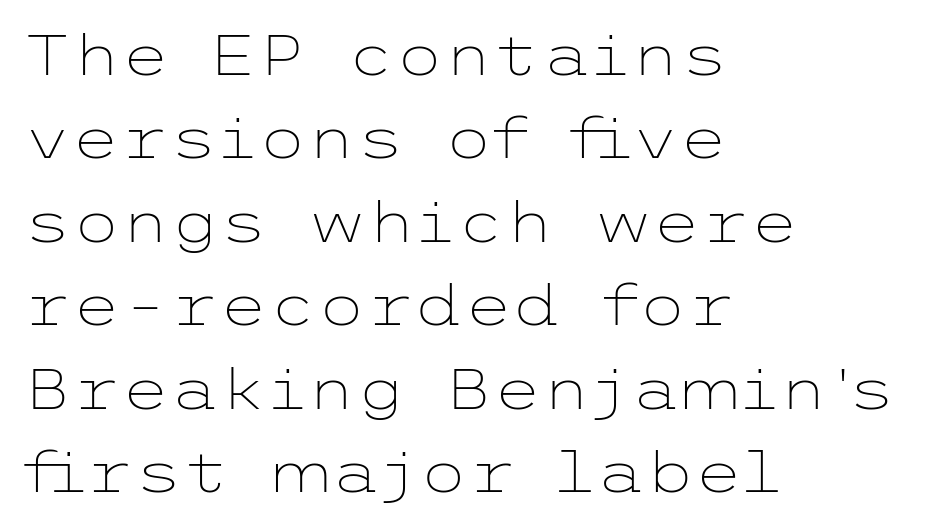
The image shows 56 px light, wide sans-serif type, upright; set left-aligned, normal line spacing (1.49x), normal letter spacing, not underlined; low stroke contrast and a medium x-height.
